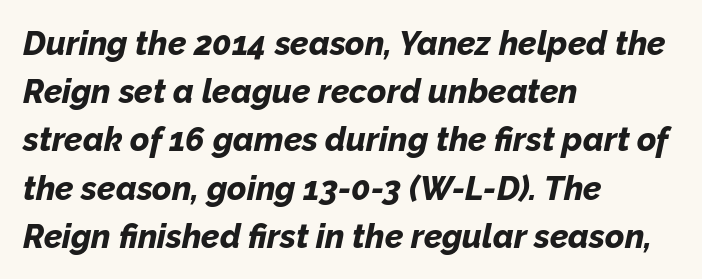
{"italic": "yes", "lean": "right", "slant_degrees": 12, "bold": "yes", "weight": "bold", "width": "normal", "stroke_contrast": "low", "x_height": "medium", "monospaced": "no", "underline": "no", "align": "left", "line_spacing": "normal", "line_spacing_ratio": 1.46, "letter_spacing": "normal", "letter_spacing_em": 0.0, "glyph_px": 33}
